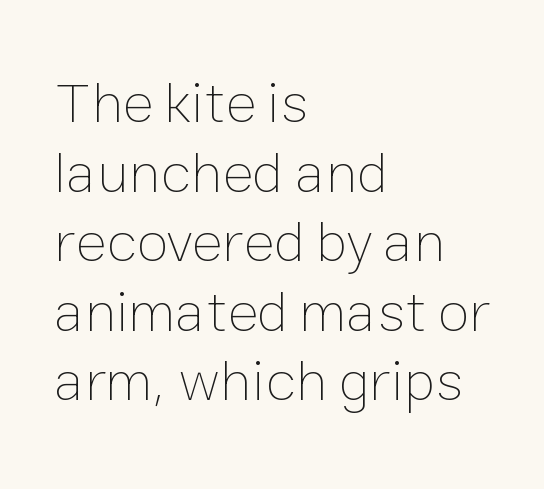
{"italic": "no", "bold": "no", "weight": "thin", "width": "normal", "stroke_contrast": "low", "x_height": "medium", "monospaced": "no", "underline": "no", "align": "left", "line_spacing_ratio": 1.2, "letter_spacing": "normal", "letter_spacing_em": 0.0, "glyph_px": 58}
